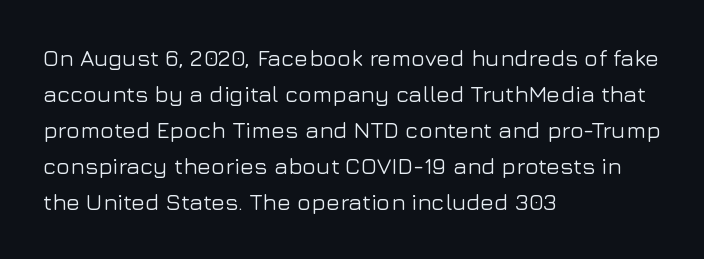
The passage shown has conventional tracking throughout. The axis of the letterforms is exactly vertical. In CSS terms this would be text-align: left. The area under the type is left untouched.
